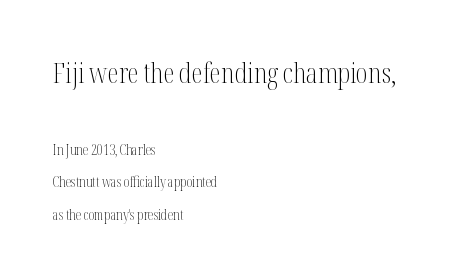
{"serif": "yes", "italic": "no", "bold": "no", "weight": "light", "width": "condensed", "stroke_contrast": "medium", "x_height": "medium", "monospaced": "no", "underline": "no", "align": "left", "line_spacing": "loose", "line_spacing_ratio": 2.31, "letter_spacing": "normal", "letter_spacing_em": 0.0, "larger_block": "first", "size_ratio": 2.0, "glyph_px": 28}
